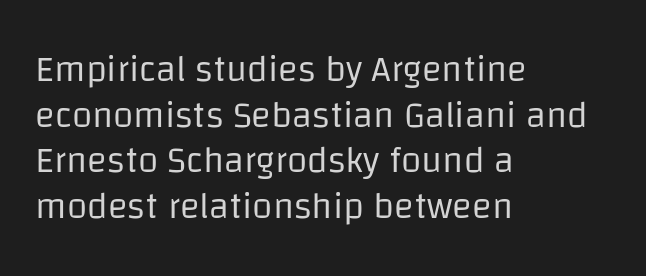
The image shows 37 px regular-weight sans-serif type, upright; set left-aligned, line spacing 1.23x, normal letter spacing, not underlined; low stroke contrast and a large x-height.
